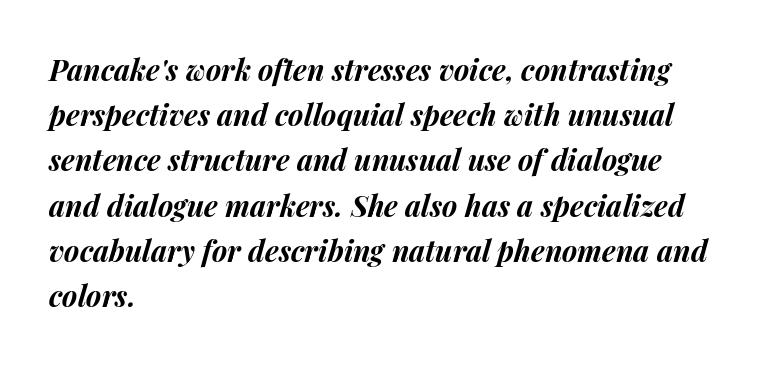
Typeset ragged right — the left edge is the straight one. One glance says typical: line gaps are just what's usual. Rule under the text: the space is simply empty. An italicized treatment has been applied to the whole sample.
